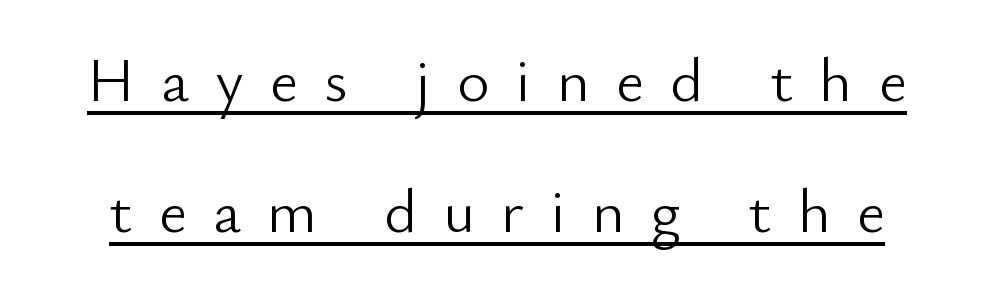
Examine the stroke ends and you'll find no serifs. Nope, not italic — everything's standing straight. You could fit nearly another row in the gap between these rows. Is the letter spacing exaggerated? Yes — the characters are pushed far apart. A continuous stroke trails under the words, as in a hyperlink. A light-to-regular cut is what we see here.
